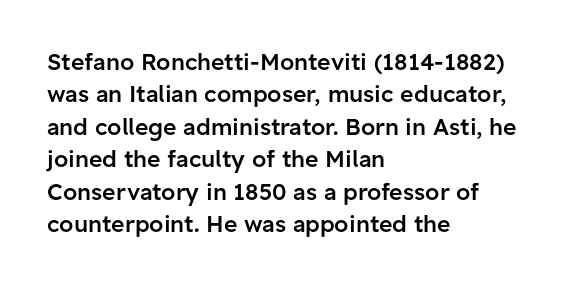
Q: Is the text bold? A: Semi-bold.
Q: Is the text italic (slanted)? A: No, it is upright.
Q: Is the text underlined? A: No.
Q: How is the paragraph aligned? A: Left-aligned.
Q: Is the spacing between letters normal or unusually wide? A: Normal.
Q: Is the spacing between lines tight, normal or loose? A: Normal.
